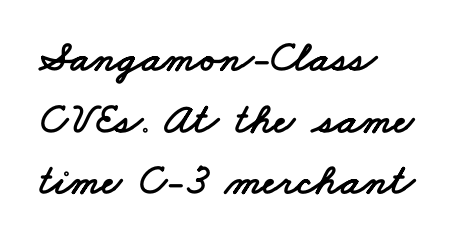
The lines in this sample share a left origin and differ only in where they stop. Check under the words: just untouched page. To sum up the face: it is a sans, with no serifs. The type is set solid horizontally, with unmodified tracking. Here the designer chose a conventional face with non-uniform glyph widths. In terms of leading, this rendering sits right in the middle.
